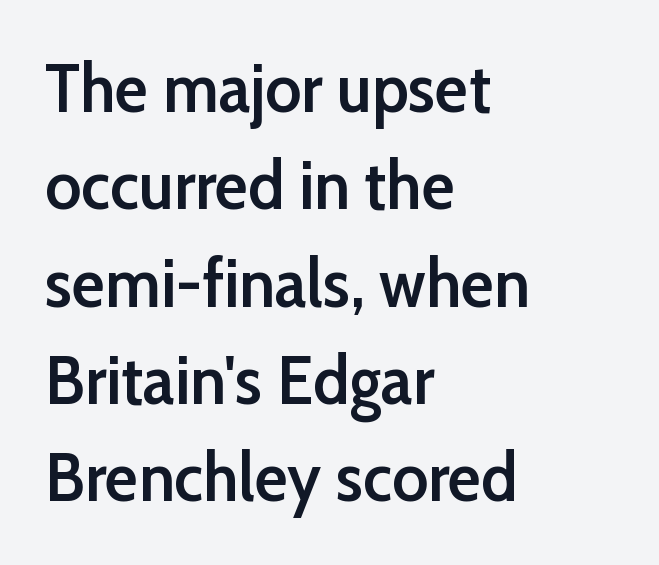
The image shows 69 px semibold sans-serif type, upright; set left-aligned, normal line spacing (1.41x), normal letter spacing, not underlined; low stroke contrast and a medium x-height.
